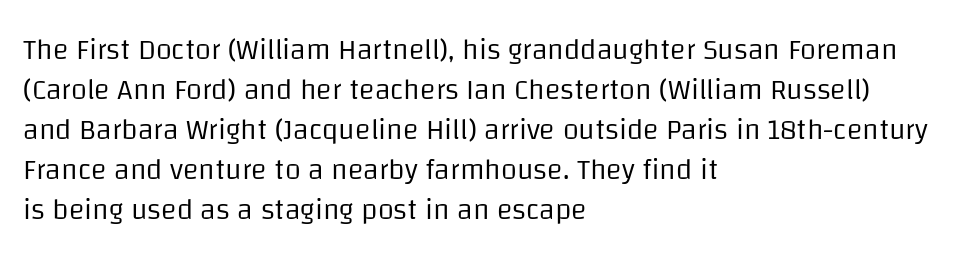
The image shows 29 px regular-weight sans-serif type, upright; set left-aligned, normal line spacing (1.38x), normal letter spacing, not underlined; low stroke contrast and a large x-height.
